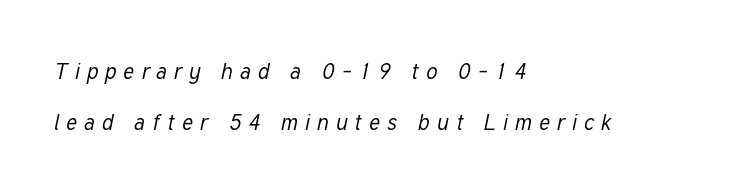
{"italic": "yes", "lean": "right", "slant_degrees": 12, "bold": "no", "underline": "no", "align": "left", "line_spacing": "loose", "line_spacing_ratio": 2.34, "letter_spacing": "wide", "letter_spacing_em": 0.33, "glyph_px": 22}
